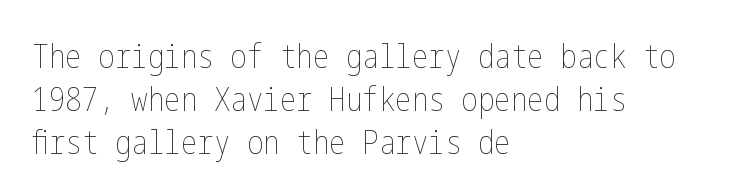
Descenders are the only things crossing below the line. A light-to-regular cut is what we see here. The compositor pushed each line to the left boundary. This sample uses an upright cut, with every glyph sitting square on the baseline. If you measured baseline to baseline, you'd find a middling distance.
